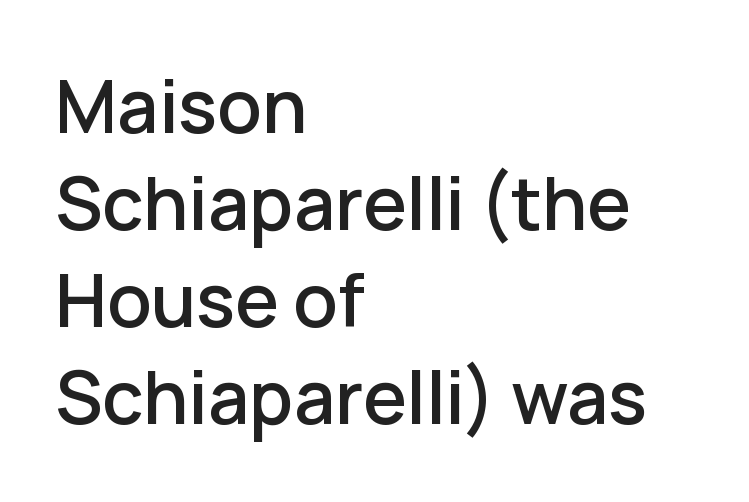
The image shows 73 px sans-serif type, upright; set left-aligned, normal line spacing (1.33x), normal letter spacing, not underlined; low stroke contrast and a medium x-height.
